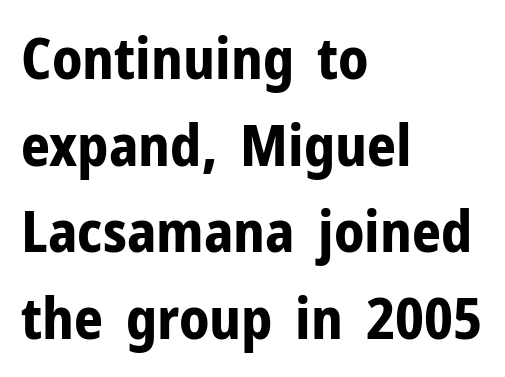
{"serif": "no", "italic": "no", "bold": "yes", "weight": "bold", "width": "normal", "stroke_contrast": "low", "x_height": "medium", "monospaced": "no", "underline": "no", "align": "left", "line_spacing": "normal", "line_spacing_ratio": 1.52, "letter_spacing": "normal", "letter_spacing_em": 0.0, "glyph_px": 57}
